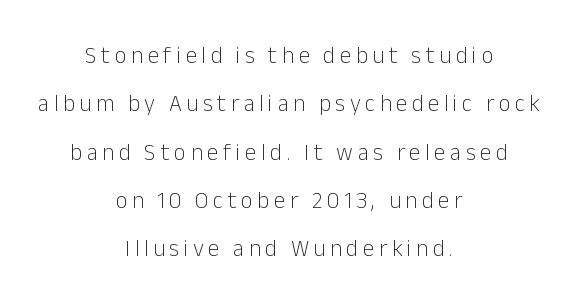
Q: Is the text bold? A: No.
Q: Is the text italic (slanted)? A: No, it is upright.
Q: Is the text underlined? A: No.
Q: How is the paragraph aligned? A: Centered.
Q: Is the spacing between letters normal or unusually wide? A: Unusually wide.
Q: Is the spacing between lines tight, normal or loose? A: Loose.
